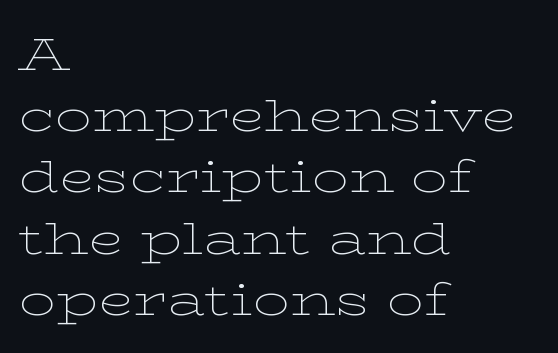
Does the copy run flush right? No — it runs flush left. Whoever set this chose a conventional vertical rhythm. A typesetter would call this proportional, since set widths differ per character. Unbolded letterforms with no extra heft. Look at the tracking — it's just the regular setting, nothing added. Every stem runs plumb, perpendicular to the baseline.
